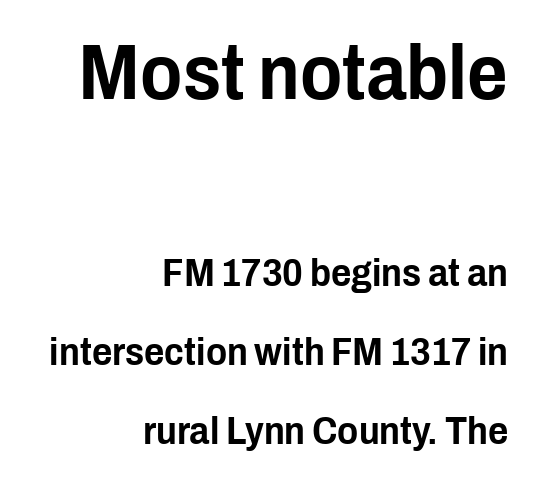
{"serif": "no", "italic": "no", "width": "condensed", "stroke_contrast": "low", "x_height": "medium", "monospaced": "no", "underline": "no", "align": "right", "line_spacing": "loose", "line_spacing_ratio": 2.03, "letter_spacing": "normal", "letter_spacing_em": 0.0, "larger_block": "first", "size_ratio": 2.0, "glyph_px": 78}
